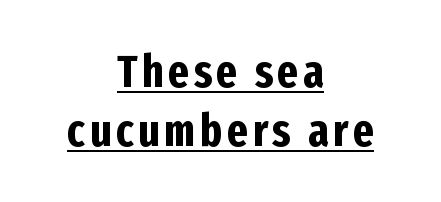
Q: Is the text bold? A: Yes.
Q: Is the text italic (slanted)? A: No, it is upright.
Q: Is the typeface a serif or a sans-serif typeface? A: Sans-serif.
Q: Is the text underlined? A: Yes.
Q: How is the paragraph aligned? A: Centered.
Q: Is the spacing between lines tight, normal or loose? A: Normal.
Q: Width (condensed, normal, or wide)? A: Condensed.
Q: Stroke contrast? A: Low.
Q: x-height? A: Medium.
Q: Monospaced? A: No.
